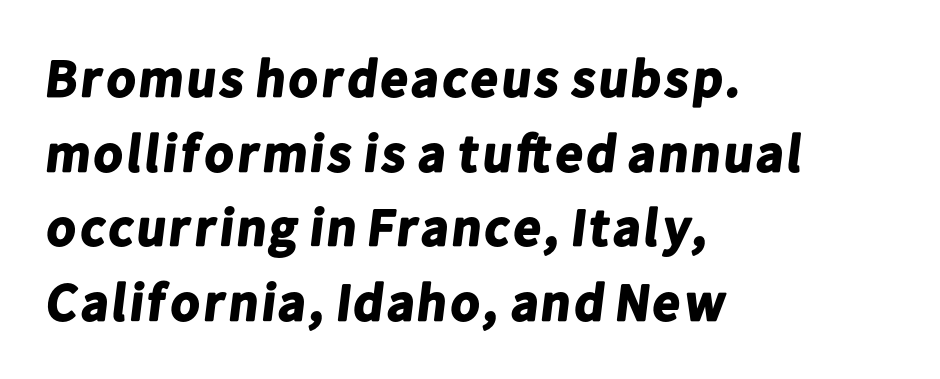
Q: Is the text bold? A: Yes.
Q: Is the typeface a serif or a sans-serif typeface? A: Sans-serif.
Q: Is the text underlined? A: No.
Q: How is the paragraph aligned? A: Left-aligned.
Q: Is the spacing between letters normal or unusually wide? A: Normal.
Q: Is the spacing between lines tight, normal or loose? A: Normal.
Q: Width (condensed, normal, or wide)? A: Normal.
Q: Stroke contrast? A: Low.
Q: x-height? A: Medium.
Q: Monospaced? A: No.
